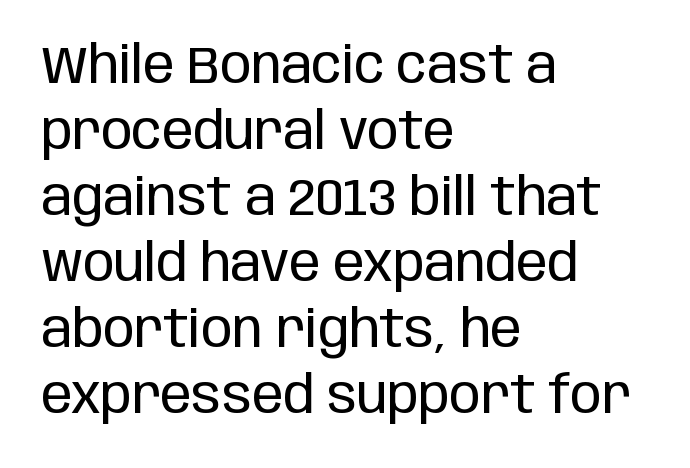
Q: Is the text bold? A: No.
Q: Is the text italic (slanted)? A: No, it is upright.
Q: Is the typeface a serif or a sans-serif typeface? A: Sans-serif.
Q: Is the text underlined? A: No.
Q: How is the paragraph aligned? A: Left-aligned.
Q: Is the spacing between letters normal or unusually wide? A: Normal.
Q: Is the spacing between lines tight, normal or loose? A: Normal.
Q: Width (condensed, normal, or wide)? A: Condensed.
Q: Stroke contrast? A: Low.
Q: x-height? A: Large.
Q: Monospaced? A: No.
